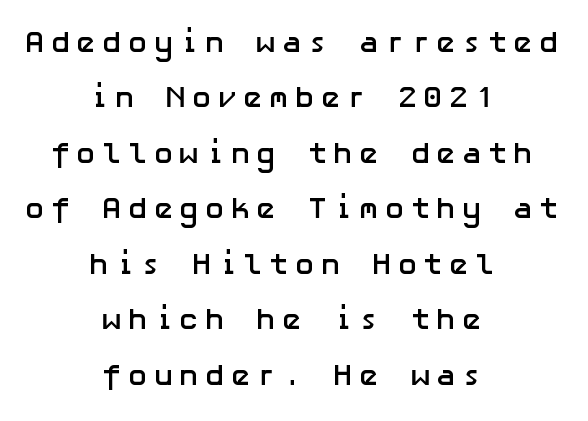
Q: Is the text bold? A: Yes.
Q: Is the text italic (slanted)? A: No, it is upright.
Q: Is the typeface a serif or a sans-serif typeface? A: Sans-serif.
Q: Is the text underlined? A: No.
Q: How is the paragraph aligned? A: Centered.
Q: Width (condensed, normal, or wide)? A: Normal.
Q: Stroke contrast? A: Low.
Q: x-height? A: Medium.
